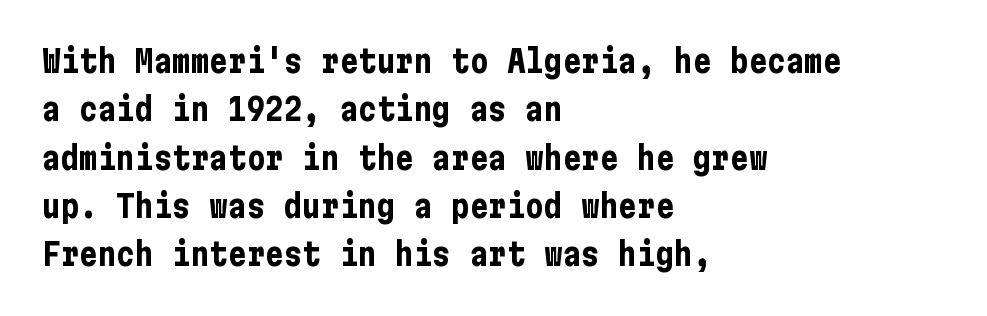
Q: Is the text bold? A: Yes.
Q: Is the text italic (slanted)? A: No, it is upright.
Q: Is the typeface a serif or a sans-serif typeface? A: Sans-serif.
Q: Is the text underlined? A: No.
Q: How is the paragraph aligned? A: Left-aligned.
Q: Is the spacing between letters normal or unusually wide? A: Normal.
Q: Is the spacing between lines tight, normal or loose? A: Normal.
Q: Width (condensed, normal, or wide)? A: Condensed.
Q: Stroke contrast? A: Low.
Q: x-height? A: Medium.
